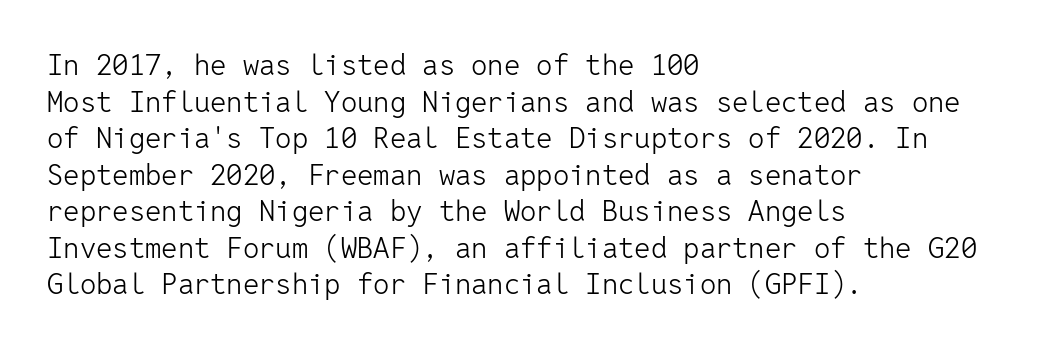
Q: Is the text bold? A: No.
Q: Is the text italic (slanted)? A: No, it is upright.
Q: Is the typeface a serif or a sans-serif typeface? A: Sans-serif.
Q: Is the text underlined? A: No.
Q: How is the paragraph aligned? A: Left-aligned.
Q: Is the spacing between letters normal or unusually wide? A: Normal.
Q: Is the spacing between lines tight, normal or loose? A: Normal.
Q: Width (condensed, normal, or wide)? A: Normal.
Q: Stroke contrast? A: Low.
Q: x-height? A: Medium.
Q: Monospaced? A: Yes.
